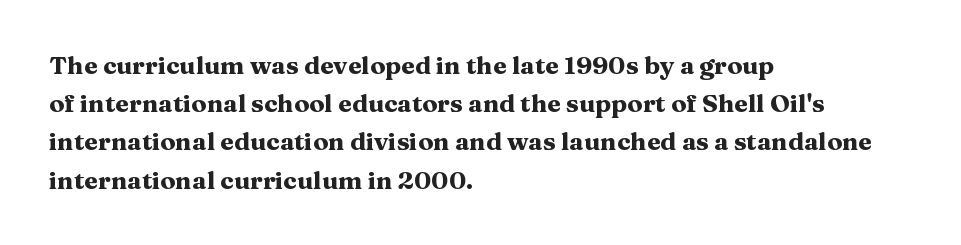
Q: Is the text bold? A: Yes.
Q: Is the text italic (slanted)? A: No, it is upright.
Q: Is the text underlined? A: No.
Q: How is the paragraph aligned? A: Left-aligned.
Q: Is the spacing between letters normal or unusually wide? A: Normal.
Q: Is the spacing between lines tight, normal or loose? A: Normal.
